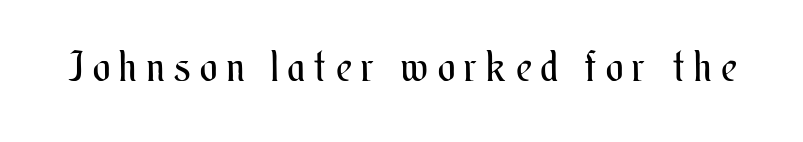
Q: Is the text bold? A: No.
Q: Is the text italic (slanted)? A: No, it is upright.
Q: Is the text underlined? A: No.
Q: Is the spacing between letters normal or unusually wide? A: Unusually wide.
Q: Width (condensed, normal, or wide)? A: Condensed.
Q: Stroke contrast? A: Medium.
Q: x-height? A: Small.
Q: Monospaced? A: No.
